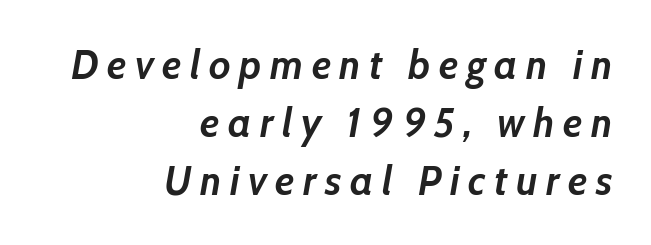
The image shows 41 px semibold type, italic (leaning right); set right-aligned, normal line spacing (1.41x), unusually wide letter spacing (+0.21 em), not underlined; low stroke contrast and a medium x-height.
